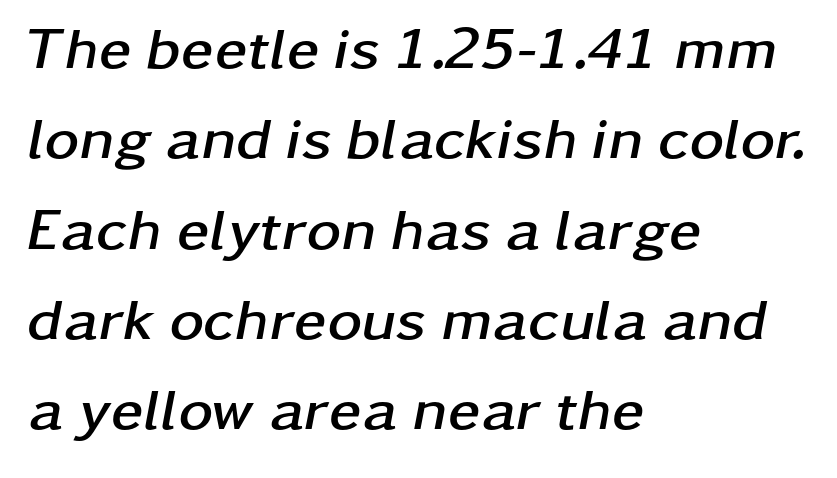
Q: Is the text bold? A: Yes.
Q: Is the text italic (slanted)? A: Yes, it leans right by about 11 degrees.
Q: Is the text underlined? A: No.
Q: How is the paragraph aligned? A: Left-aligned.
Q: Is the spacing between letters normal or unusually wide? A: Normal.
Q: Is the spacing between lines tight, normal or loose? A: Normal.
Q: Width (condensed, normal, or wide)? A: Wide.
Q: Stroke contrast? A: Low.
Q: x-height? A: Medium.
Q: Monospaced? A: No.
